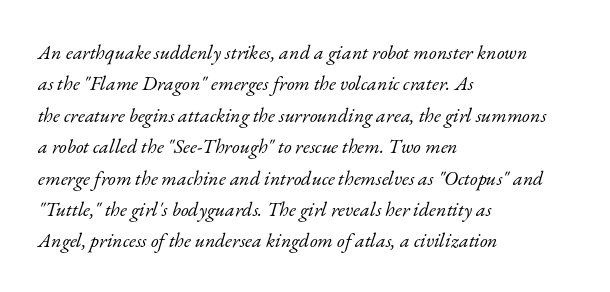
Q: Is the text bold? A: No.
Q: Is the text italic (slanted)? A: Yes, it leans right by about 17 degrees.
Q: Is the text underlined? A: No.
Q: How is the paragraph aligned? A: Left-aligned.
Q: Is the spacing between letters normal or unusually wide? A: Normal.
Q: Is the spacing between lines tight, normal or loose? A: Normal.
